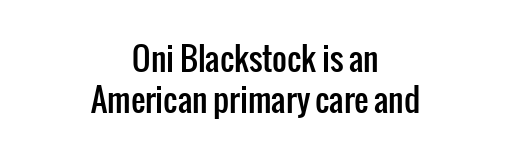
Designer's note — italics off, roman on. In terms of leading, this rendering sits right in the middle. Descender tails drop into unmarked territory. There is no visible air inserted between adjacent glyphs. Every row of glyphs is offset so its center matches the block's center. Varying glyph widths throughout — classic text-font behaviour.
